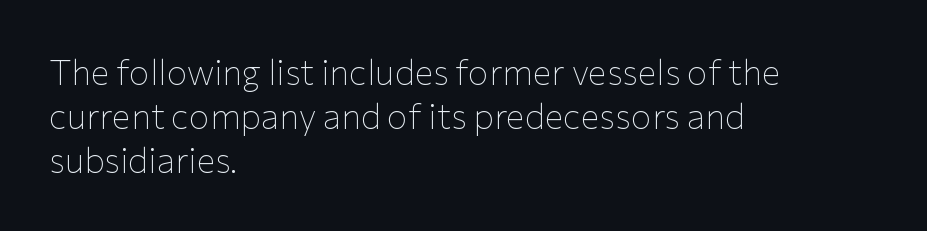
Upright lettering throughout. The gaps between neighbouring characters are ordinary and unremarkable. Nothing sits at the stroke ends, so this counts as sans-serif. Interline gaps are of average width in this sample. Bold? No — there's no thickening of the strokes.
